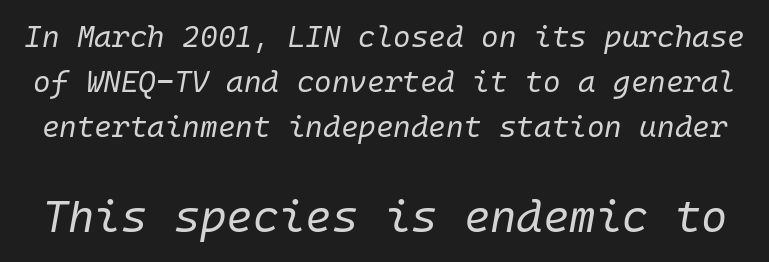
Q: Is the text bold? A: No.
Q: Is the text italic (slanted)? A: Yes, it leans right by about 10 degrees.
Q: Is the text underlined? A: No.
Q: Is the spacing between letters normal or unusually wide? A: Normal.
Q: Is the spacing between lines tight, normal or loose? A: Normal.
Q: Which block of text is set in a larger size, the first (top) or the second (bottom)? A: The second (bottom) one.
Q: Width (condensed, normal, or wide)? A: Normal.
Q: Stroke contrast? A: Low.
Q: x-height? A: Medium.
